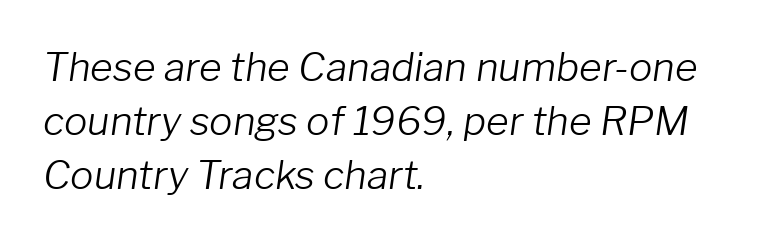
If you measured baseline to baseline, you'd find a middling distance. The typography opts for an oblique posture over an upright one. The face used here is proportionally spaced, like ordinary book or web type. Letter spacing: default.
